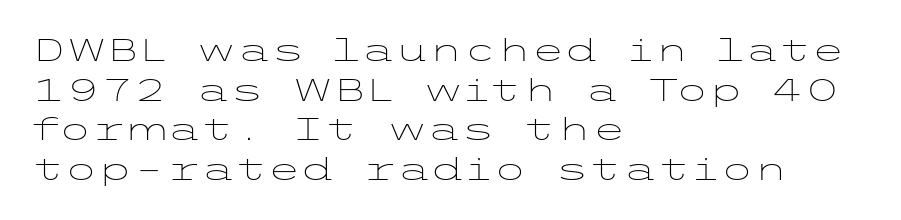
{"serif": "no", "italic": "no", "bold": "no", "weight": "light", "width": "wide", "stroke_contrast": "low", "x_height": "medium", "underline": "no", "align": "left", "line_spacing": "normal", "line_spacing_ratio": 1.28, "letter_spacing": "normal", "letter_spacing_em": 0.0, "glyph_px": 31}
